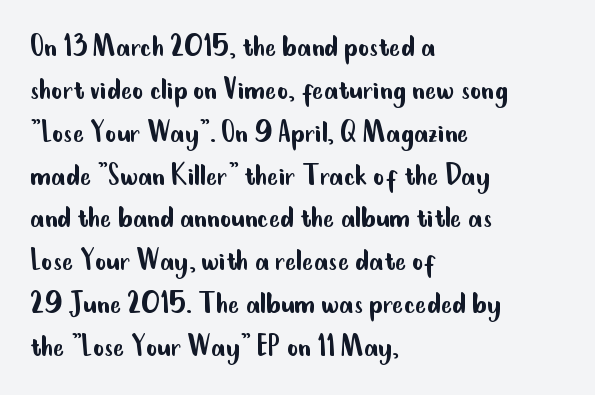
The line-height multiplier appears to be the usual default. Just letters on the line, the space beneath them empty. Each stroke keeps to a modest, everyday thickness or less. The lettering stays uniformly vertical, giving the passage a roman look. Horizontally, the lines are justified to the leading edge only.
